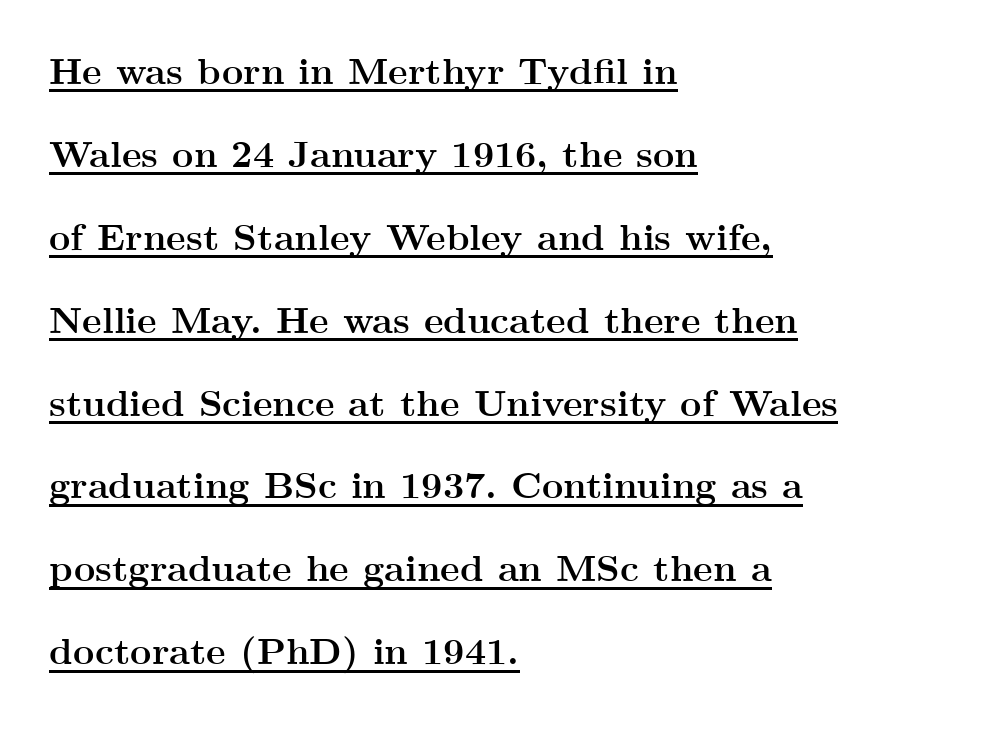
The image shows 37 px semibold, wide serif type, upright; set left-aligned, loose line spacing (2.24x), normal letter spacing, underlined; medium stroke contrast and a small x-height.
